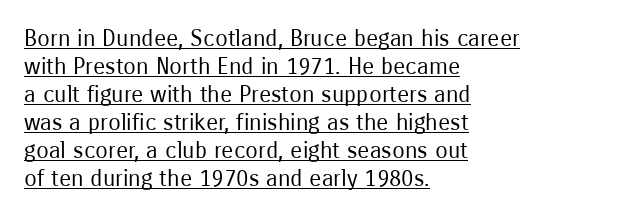
Q: Is the text bold? A: No.
Q: Is the text italic (slanted)? A: No, it is upright.
Q: Is the text underlined? A: Yes.
Q: How is the paragraph aligned? A: Left-aligned.
Q: Is the spacing between letters normal or unusually wide? A: Normal.
